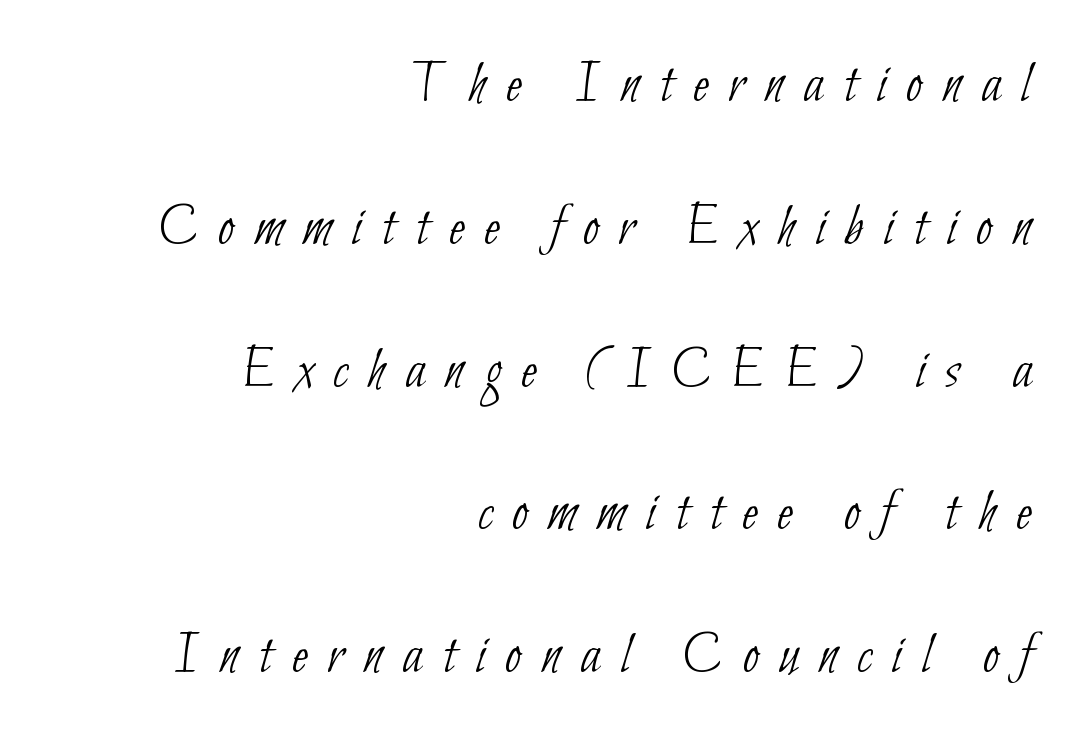
Glance below the letters and you will spot only blank space. The font sits on the lighter half of the weight spectrum, regular included. The rendering anchors every line to the right-hand side. Inter-character spacing is expanded well beyond the font's built-in metrics. Type style note: lacks serifs. Does the leading feel generous? Absolutely, it's lavish.
